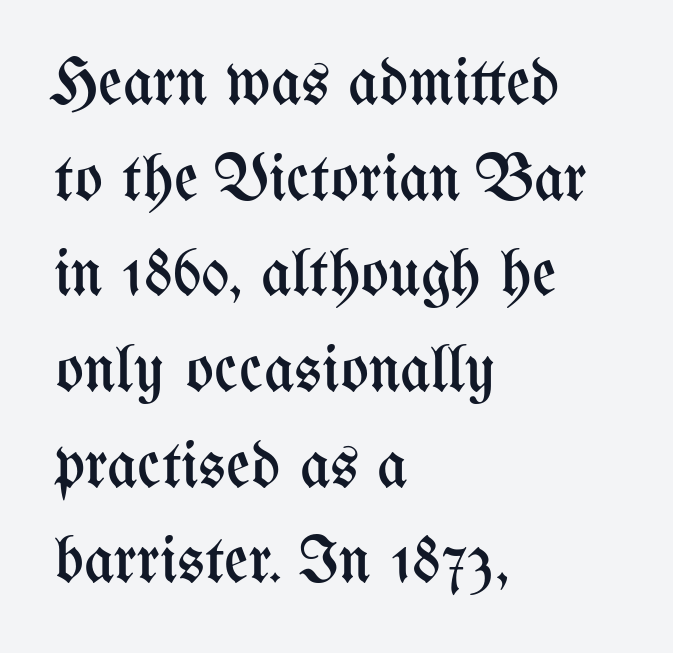
Q: Is the text bold? A: No.
Q: Is the text italic (slanted)? A: No, it is upright.
Q: Is the text underlined? A: No.
Q: How is the paragraph aligned? A: Left-aligned.
Q: Is the spacing between letters normal or unusually wide? A: Normal.
Q: Is the spacing between lines tight, normal or loose? A: Normal.
Q: Width (condensed, normal, or wide)? A: Condensed.
Q: Stroke contrast? A: Medium.
Q: x-height? A: Medium.
Q: Monospaced? A: No.
